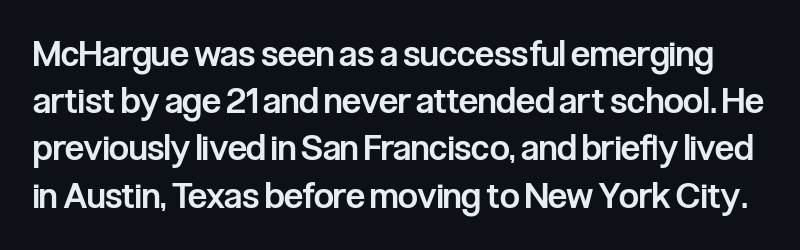
Q: Is the text bold? A: Semi-bold.
Q: Is the text italic (slanted)? A: No, it is upright.
Q: Is the typeface a serif or a sans-serif typeface? A: Sans-serif.
Q: Is the text underlined? A: No.
Q: Is the spacing between letters normal or unusually wide? A: Normal.
Q: Is the spacing between lines tight, normal or loose? A: Normal.
Q: Width (condensed, normal, or wide)? A: Condensed.
Q: Stroke contrast? A: Low.
Q: x-height? A: Medium.
Q: Monospaced? A: No.
